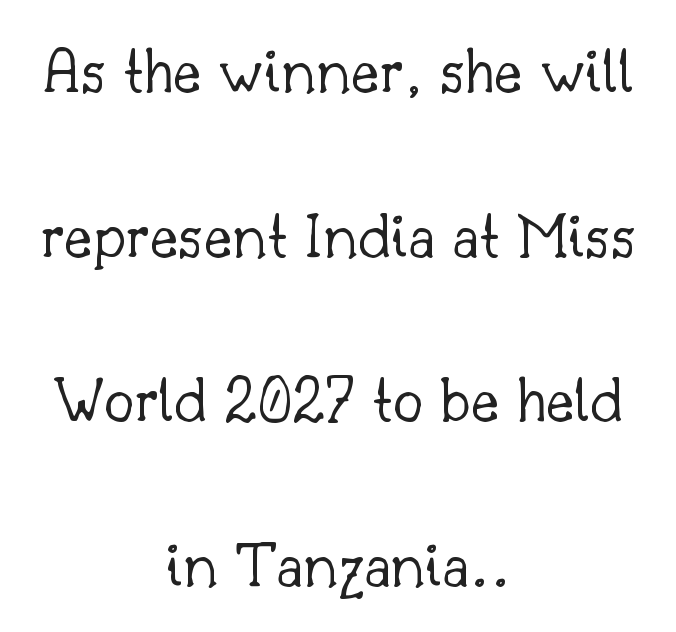
The image shows 68 px light type, upright; set centered, loose line spacing (2.42x), normal letter spacing, not underlined; low stroke contrast and a small x-height.
